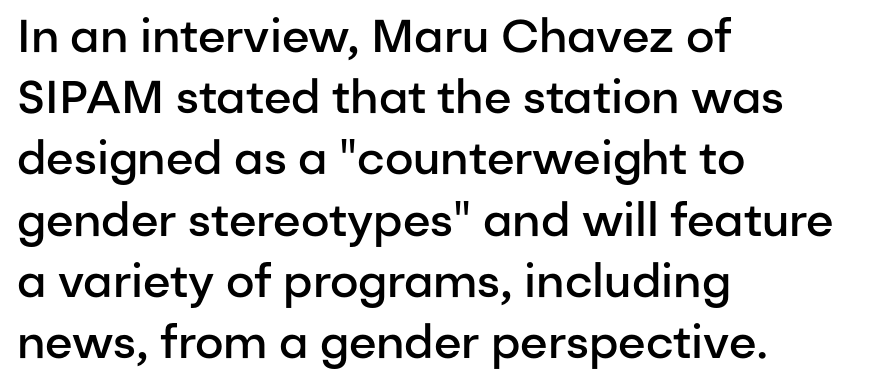
Q: Is the text bold? A: Semi-bold.
Q: Is the text italic (slanted)? A: No, it is upright.
Q: Is the typeface a serif or a sans-serif typeface? A: Sans-serif.
Q: Is the text underlined? A: No.
Q: How is the paragraph aligned? A: Left-aligned.
Q: Is the spacing between letters normal or unusually wide? A: Normal.
Q: Is the spacing between lines tight, normal or loose? A: Normal.
Q: Width (condensed, normal, or wide)? A: Normal.
Q: Stroke contrast? A: Low.
Q: x-height? A: Medium.
Q: Monospaced? A: No.
